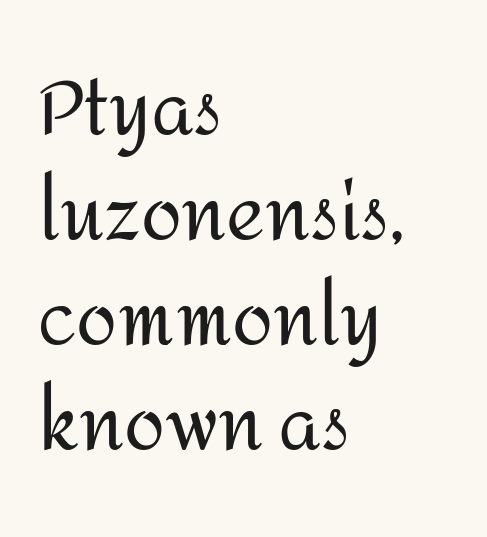
Letters rest on an invisible, unmarked baseline. Look at the tracking — it's just the regular setting, nothing added. Observe the absence of serifs on each vertical stroke in this sample. Successive baselines arrive at the customary interval.
